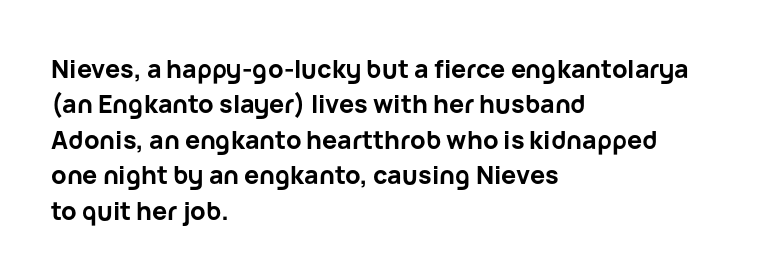
{"italic": "no", "bold": "yes", "underline": "no", "align": "left", "line_spacing": "normal", "line_spacing_ratio": 1.42, "letter_spacing": "normal", "letter_spacing_em": 0.0, "glyph_px": 25}
